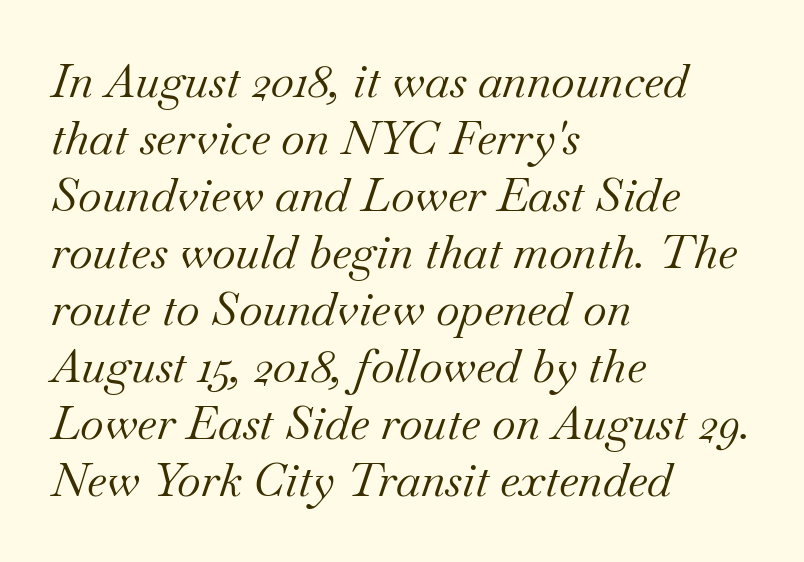
{"serif": "yes", "italic": "yes", "lean": "right", "slant_degrees": 18, "bold": "no", "weight": "regular", "width": "normal", "stroke_contrast": "medium", "x_height": "small", "monospaced": "no", "underline": "no", "align": "left", "line_spacing_ratio": 1.24, "letter_spacing": "normal", "letter_spacing_em": 0.0, "glyph_px": 46}
